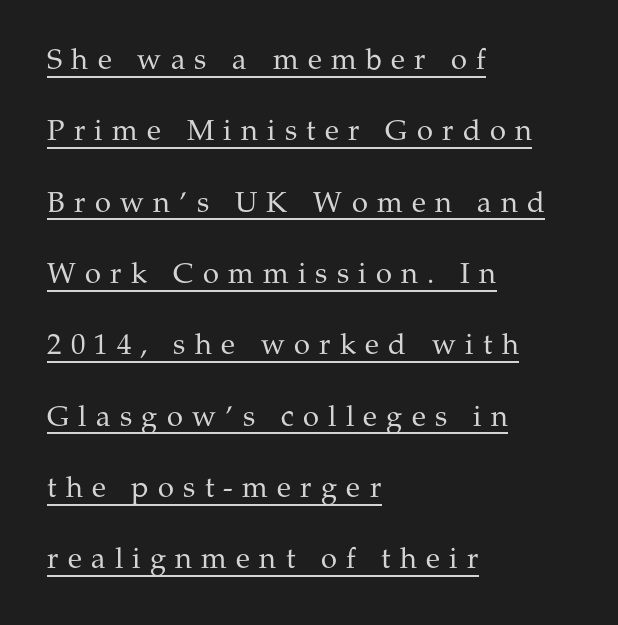
The letterforms sit at book weight or below. Every character sits straight up, as roman type does. The setting favours the left margin, as ordinary paragraphs usually do. This sample has the flowing, uneven cadence of proportional lettering.
